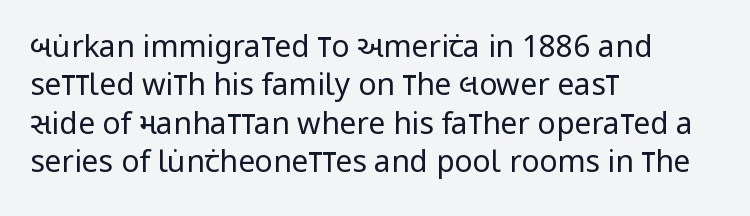
The image shows 30 px regular-weight, condensed sans-serif type, upright; set left-aligned, normal line spacing (1.28x), normal letter spacing, not underlined; low stroke contrast and a large x-height.
